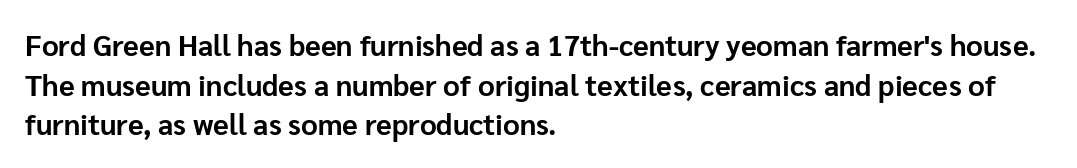
The image shows 29 px bold sans-serif type, upright; set left-aligned, normal line spacing (1.37x), normal letter spacing, not underlined; low stroke contrast and a medium x-height.
